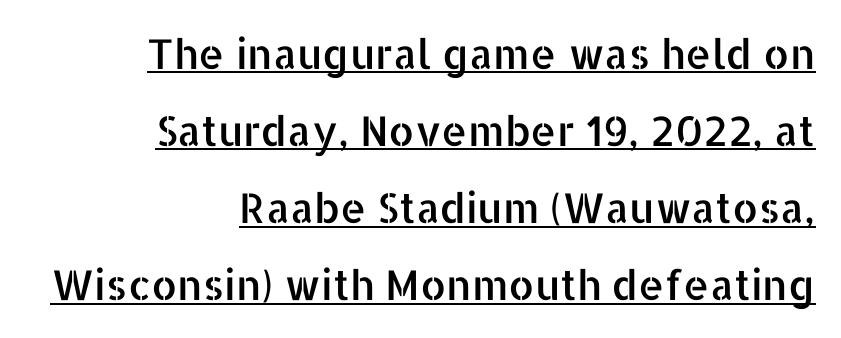
Notice how the stems are strictly vertical — no italics here. Check the space under the baseline: a stroke is drawn there. The gaps between neighbouring characters are ordinary and unremarkable. Spacing verdict: proportional, widths tailored to each character. Short and long lines alike share a common ending point at right.
